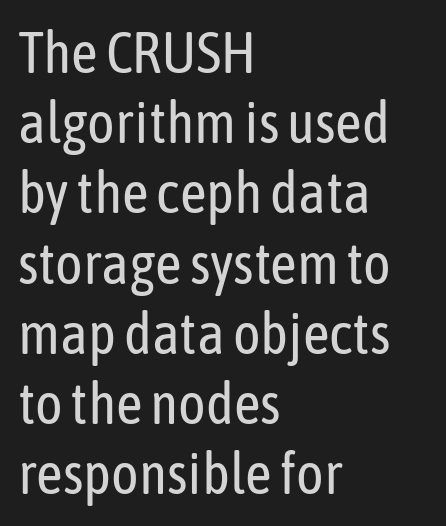
{"serif": "no", "italic": "no", "bold": "no", "weight": "regular", "width": "condensed", "stroke_contrast": "low", "x_height": "medium", "monospaced": "no", "underline": "no", "align": "left", "line_spacing_ratio": 1.21, "letter_spacing": "normal", "letter_spacing_em": 0.0, "glyph_px": 58}
